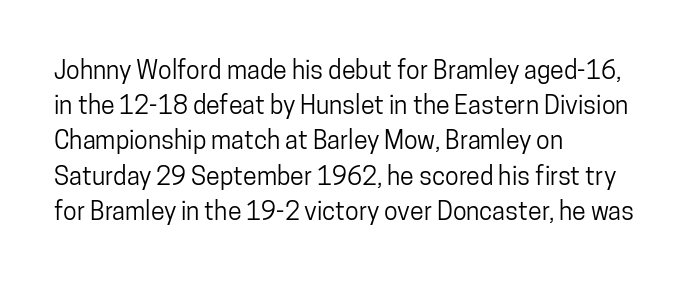
The image shows 25 px text type, upright; set left-aligned, normal line spacing (1.41x), normal letter spacing, not underlined.
